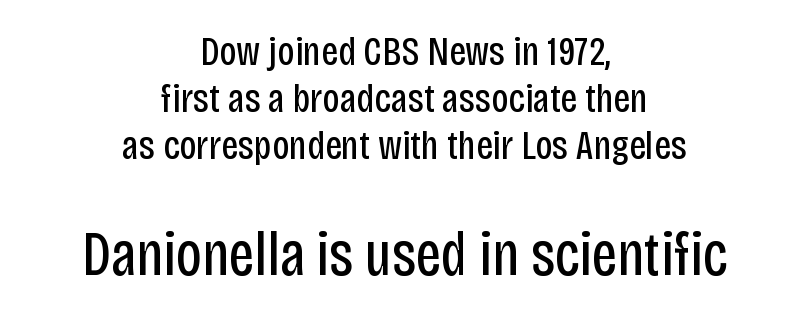
{"serif": "no", "italic": "no", "bold": "no", "weight": "regular", "width": "condensed", "stroke_contrast": "low", "x_height": "large", "monospaced": "no", "underline": "no", "align": "center", "line_spacing": "tight", "line_spacing_ratio": 1.15, "letter_spacing": "normal", "letter_spacing_em": 0.0, "larger_block": "second", "size_ratio": 1.51, "glyph_px": 62}
